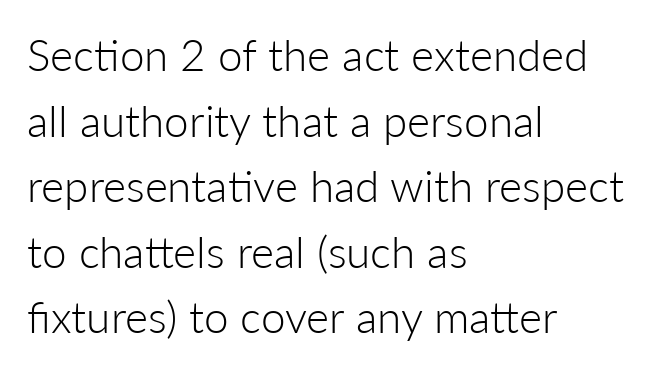
This is roman type, the default non-slanted kind. The letters advance in unequal steps, a hallmark of proportional type. Layout note: lines flush left. The designer went with a sans here, leaving each stem footless. Descenders hang freely into open space.
